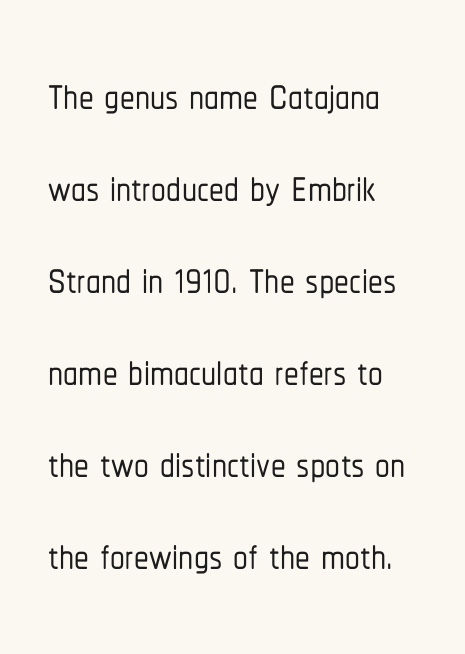
The image shows 59 px condensed sans-serif type, upright; set left-aligned, normal line spacing (1.56x), normal letter spacing, not underlined; low stroke contrast and a medium x-height.
